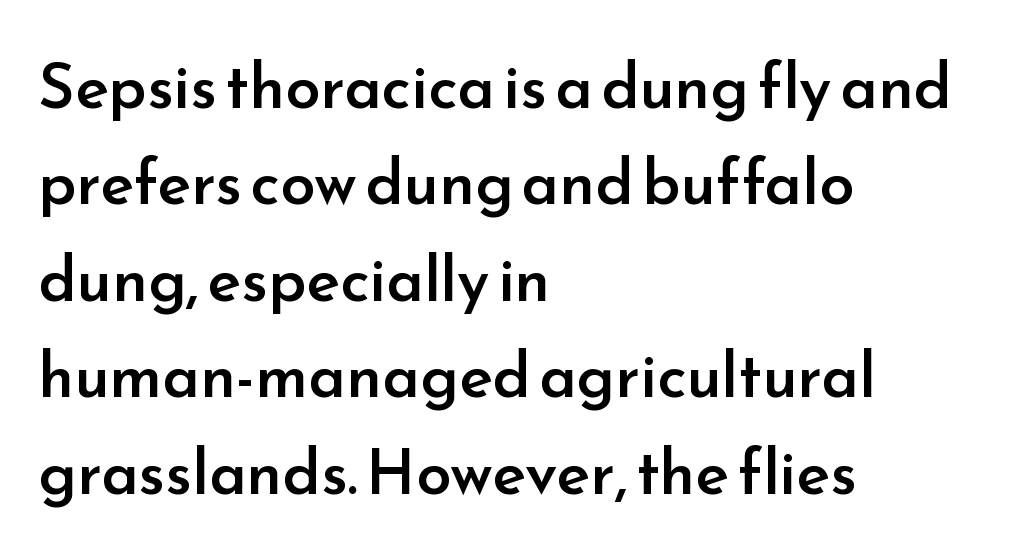
{"serif": "no", "italic": "no", "bold": "semi", "weight": "semibold", "width": "normal", "stroke_contrast": "low", "x_height": "small", "monospaced": "no", "underline": "no", "align": "left", "line_spacing": "normal", "line_spacing_ratio": 1.53, "letter_spacing": "normal", "letter_spacing_em": 0.0, "glyph_px": 63}
